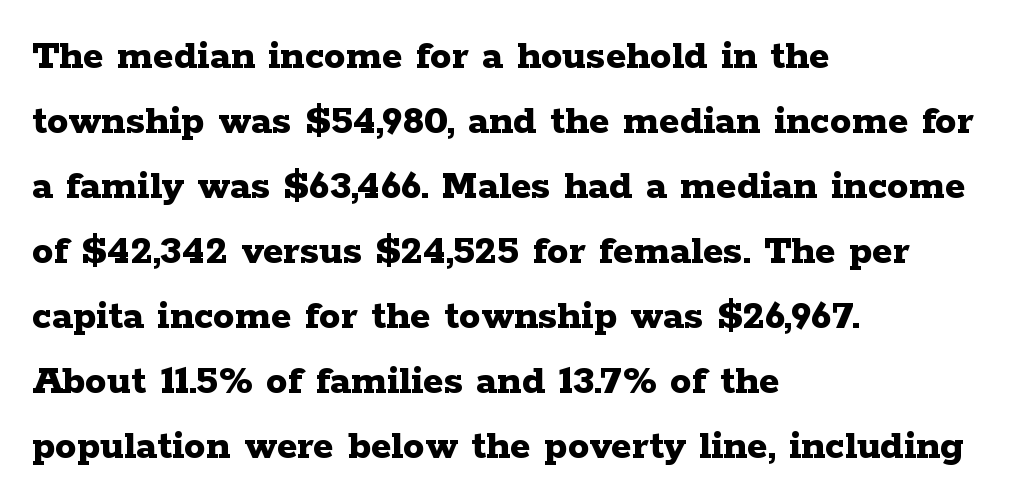
{"serif": "yes", "italic": "no", "bold": "yes", "weight": "bold", "width": "wide", "stroke_contrast": "low", "x_height": "medium", "monospaced": "no", "underline": "no", "align": "left", "line_spacing": "normal", "line_spacing_ratio": 1.51, "letter_spacing": "normal", "letter_spacing_em": 0.0, "glyph_px": 43}
